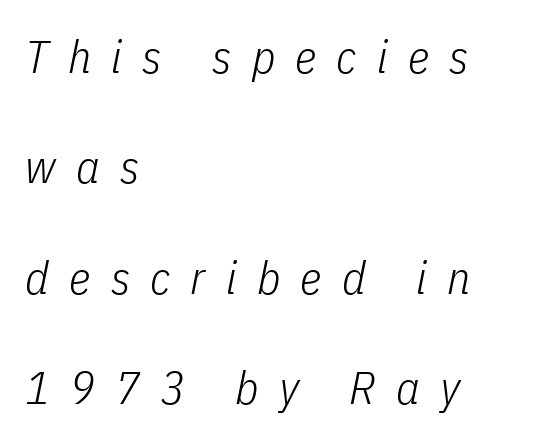
The text carries the slant typical of an italic or oblique font. Think of a printed novel: that variable character pitch is what you see here. Reading down the column, the eye jumps a long way to each next line. The tracking jumps out immediately: characters are airy and widely separated. The words here are not underlined.
